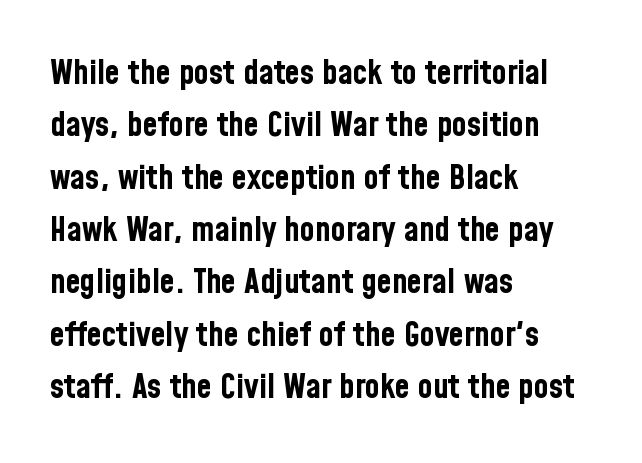
The image shows 34 px bold, condensed sans-serif type, upright; set left-aligned, normal line spacing (1.54x), normal letter spacing, not underlined; low stroke contrast and a medium x-height.
